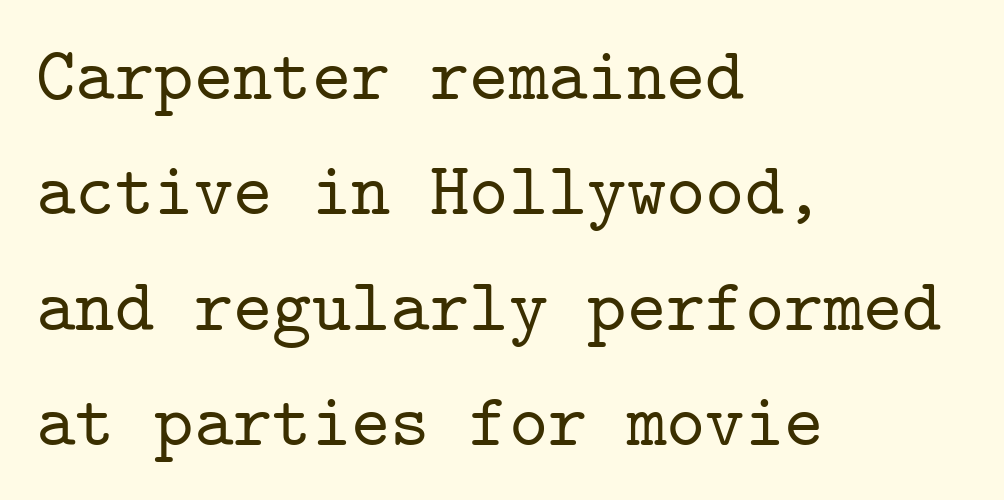
Q: Is the text italic (slanted)? A: No, it is upright.
Q: Is the typeface a serif or a sans-serif typeface? A: Serif.
Q: Is the text underlined? A: No.
Q: How is the paragraph aligned? A: Left-aligned.
Q: Is the spacing between letters normal or unusually wide? A: Normal.
Q: Is the spacing between lines tight, normal or loose? A: Normal.
Q: Width (condensed, normal, or wide)? A: Normal.
Q: Stroke contrast? A: Low.
Q: x-height? A: Medium.
Q: Monospaced? A: Yes.
